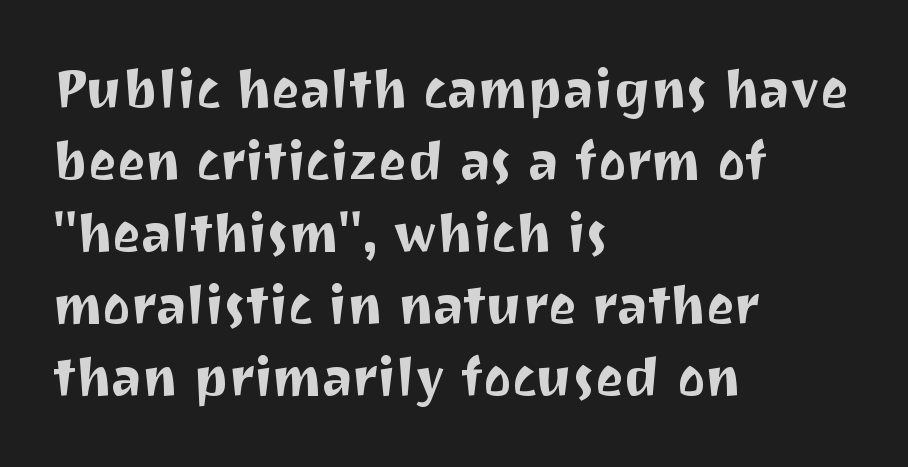
The glyphs are unaccompanied by any horizontal stroke below them. The rag falls on the right side of this text block. Spacing verdict: proportional, widths tailored to each character. The specimen reads as upright at a glance. This sample keeps an unexceptional amount of space between lines. The horizontal fit of the characters is conventional and even.
